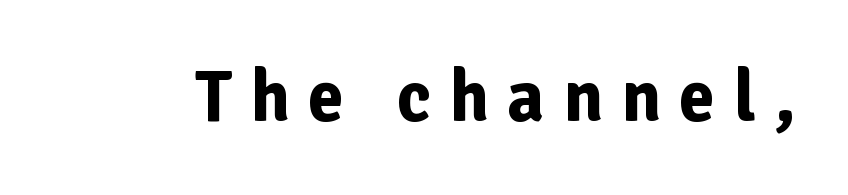
The image shows 73 px bold sans-serif type, upright; set unusually wide letter spacing (+0.25 em), not underlined; low stroke contrast and a medium x-height.
